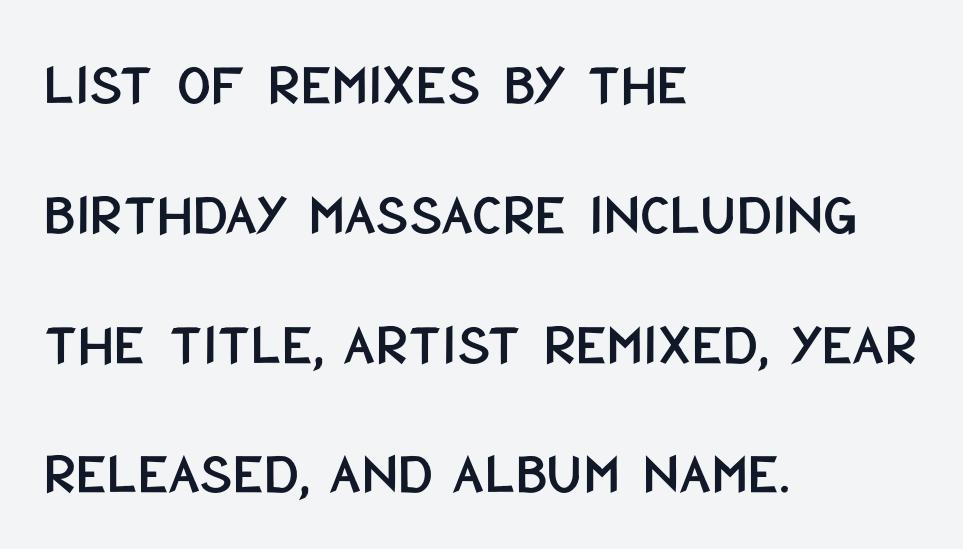
Spacing verdict: proportional, widths tailored to each character. Descenders are the only things crossing below the line. Style check: upright. The compositor pushed each line to the left boundary. One glance says open: line gaps are wider than usual. Look at the bottom of the vertical strokes: they stop flat, with no serifs.
